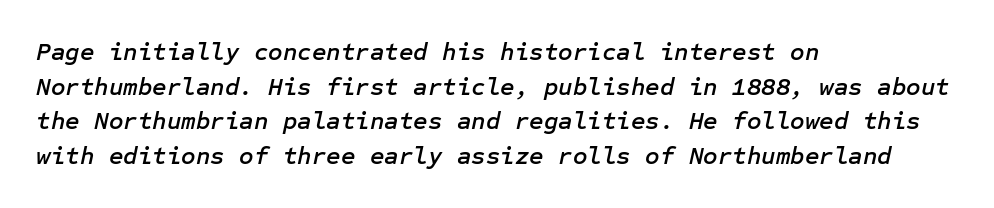
Q: Is the text italic (slanted)? A: Yes, it leans right by about 12 degrees.
Q: Is the text underlined? A: No.
Q: How is the paragraph aligned? A: Left-aligned.
Q: Is the spacing between letters normal or unusually wide? A: Normal.
Q: Is the spacing between lines tight, normal or loose? A: Normal.
